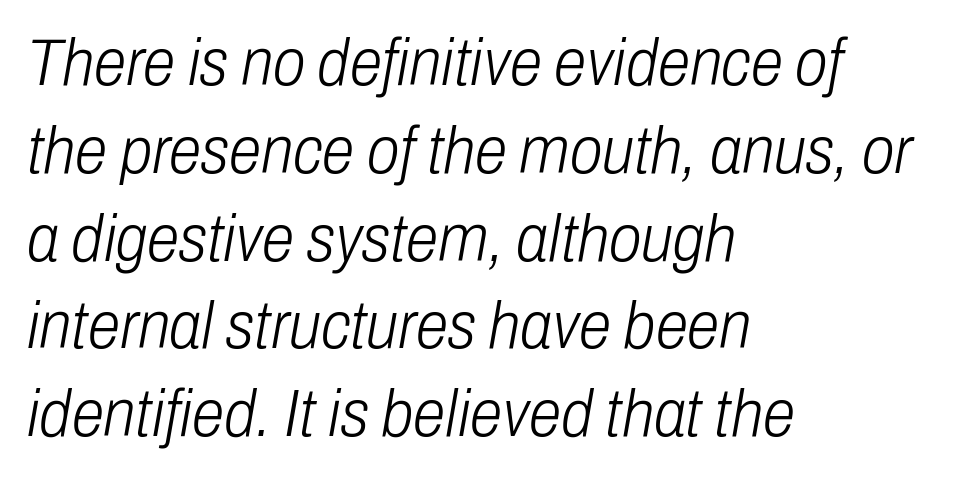
Q: Is the text bold? A: No.
Q: Is the text italic (slanted)? A: Yes, it leans right by about 10 degrees.
Q: Is the text underlined? A: No.
Q: How is the paragraph aligned? A: Left-aligned.
Q: Is the spacing between letters normal or unusually wide? A: Normal.
Q: Is the spacing between lines tight, normal or loose? A: Normal.
Q: Width (condensed, normal, or wide)? A: Condensed.
Q: Stroke contrast? A: Low.
Q: x-height? A: Medium.
Q: Monospaced? A: No.
